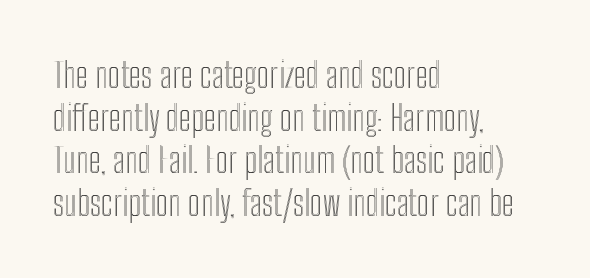
Q: Is the text italic (slanted)? A: No, it is upright.
Q: Is the text underlined? A: No.
Q: How is the paragraph aligned? A: Left-aligned.
Q: Is the spacing between letters normal or unusually wide? A: Normal.
Q: Width (condensed, normal, or wide)? A: Condensed.
Q: x-height? A: Medium.
Q: Monospaced? A: No.
